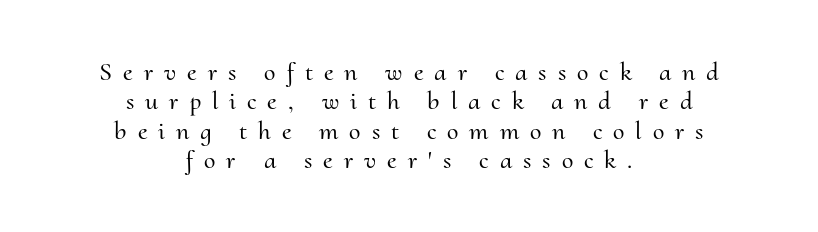
{"italic": "no", "underline": "no", "align": "center", "line_spacing": "tight", "line_spacing_ratio": 1.13, "letter_spacing": "wide", "letter_spacing_em": 0.42, "glyph_px": 26}
